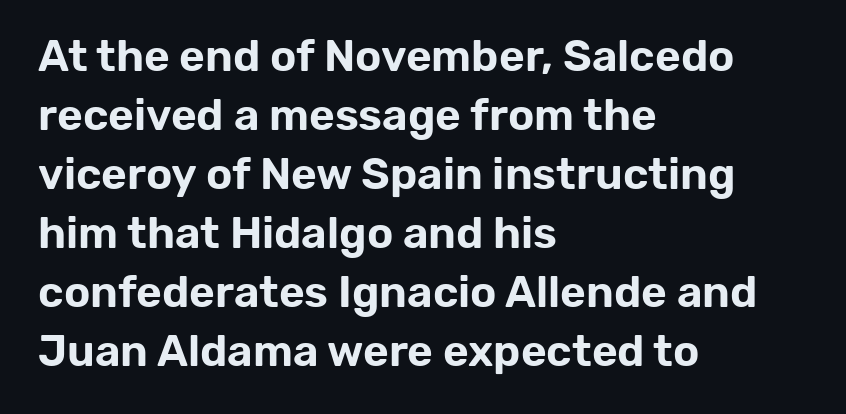
This sample uses a sans-serif face. Words float on clear page, feet unadorned. Nothing unusual about the tracking: characters are spaced as the font intends. The axis of the letterforms is exactly vertical. The rendering uses a moderate line-height, typical for paragraphs.
